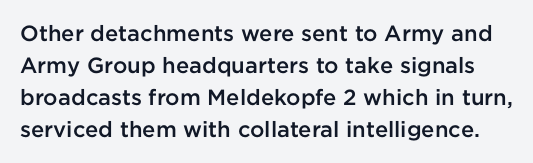
Regarding leading, the lines here are spaced in the standard way. Posture: straight, roman, zero tilt. The string is rendered with underlining switched off. A semibold gives these letters moderate extra thickness, short of bold. Honestly, the letter spacing is just normal — you wouldn't notice it.
